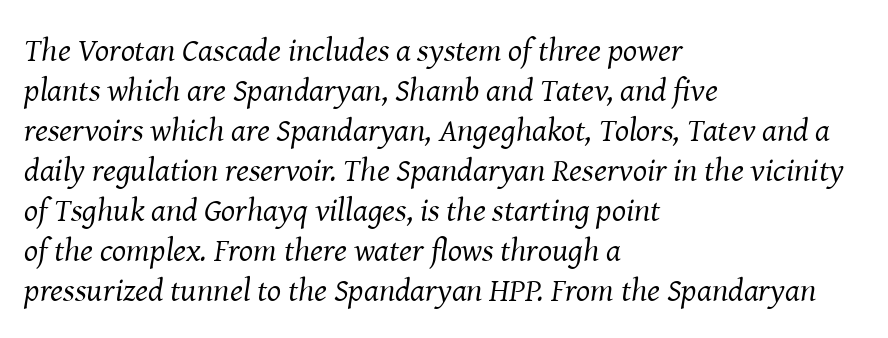
{"serif": "yes", "italic": "yes", "lean": "right", "slant_degrees": 8, "bold": "no", "weight": "regular", "width": "normal", "stroke_contrast": "medium", "x_height": "medium", "monospaced": "no", "underline": "no", "align": "left", "line_spacing_ratio": 1.21, "letter_spacing": "normal", "letter_spacing_em": 0.0, "glyph_px": 33}
